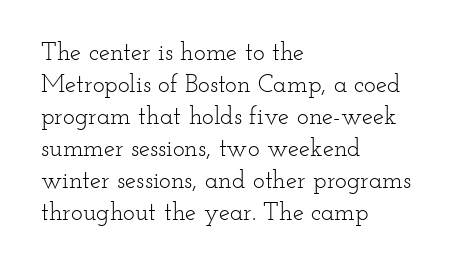
The image shows 25 px text type, upright; set left-aligned, normal line spacing (1.28x), normal letter spacing, not underlined.
